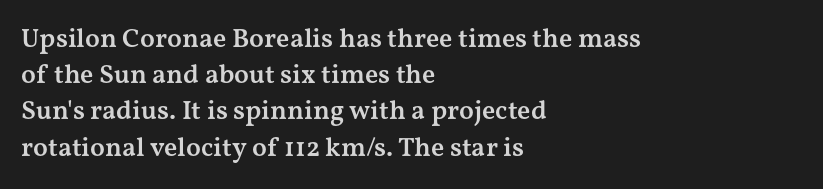
{"italic": "no", "bold": "semi", "underline": "no", "align": "left", "line_spacing": "normal", "line_spacing_ratio": 1.34, "letter_spacing": "normal", "letter_spacing_em": 0.0, "glyph_px": 27}
